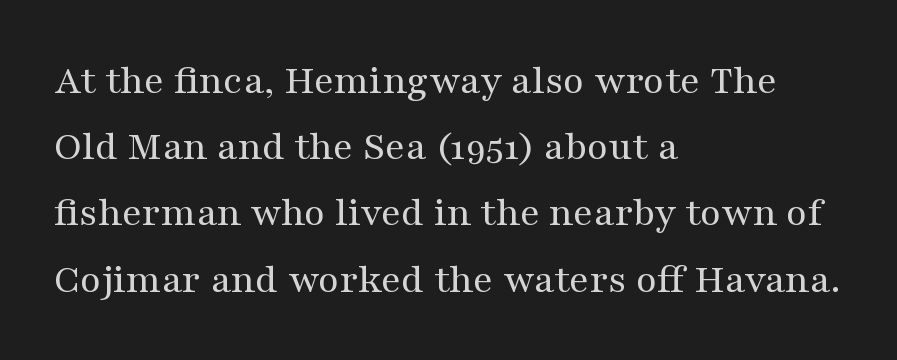
{"serif": "yes", "italic": "no", "bold": "no", "weight": "regular", "width": "wide", "stroke_contrast": "medium", "x_height": "medium", "monospaced": "no", "underline": "no", "align": "left", "line_spacing": "normal", "line_spacing_ratio": 1.54, "letter_spacing": "normal", "letter_spacing_em": 0.0, "glyph_px": 43}
